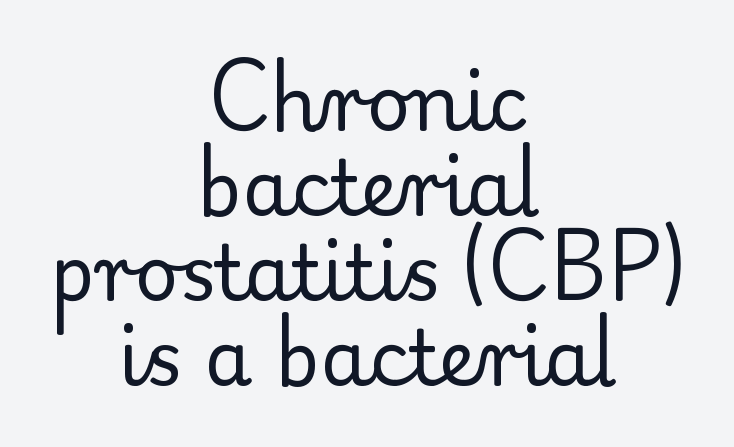
The image shows 76 px regular-weight serif type, upright; set centered, tight line spacing (1.12x), normal letter spacing, not underlined; low stroke contrast and a small x-height.
